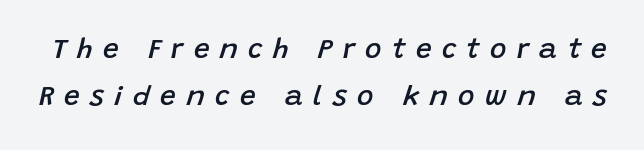
Has an underline been added? It has not. This sample has the flowing, uneven cadence of proportional lettering. Each word looks stretched out because of the extra space between its letters. Summary of vertical rhythm: regular, with standard interline spacing. The passage shown leans; its letterforms are oblique.
